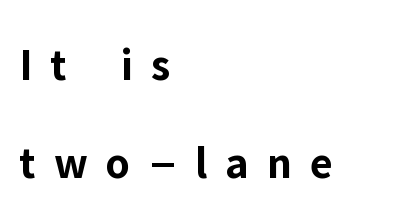
The image shows 46 px bold sans-serif type, upright; set left-aligned, loose line spacing (2.14x), unusually wide letter spacing (+0.39 em), not underlined; low stroke contrast and a medium x-height.
